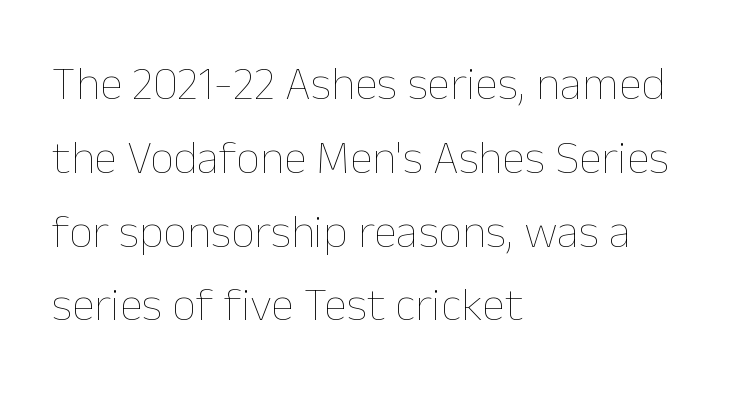
The image shows 47 px thin type, upright; set left-aligned, normal line spacing (1.57x), normal letter spacing, not underlined; low stroke contrast and a medium x-height.
